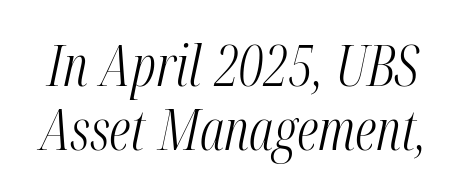
The image shows 56 px light, condensed type, italic (leaning right); set tight line spacing (1.14x), normal letter spacing, not underlined; medium stroke contrast and a medium x-height.
